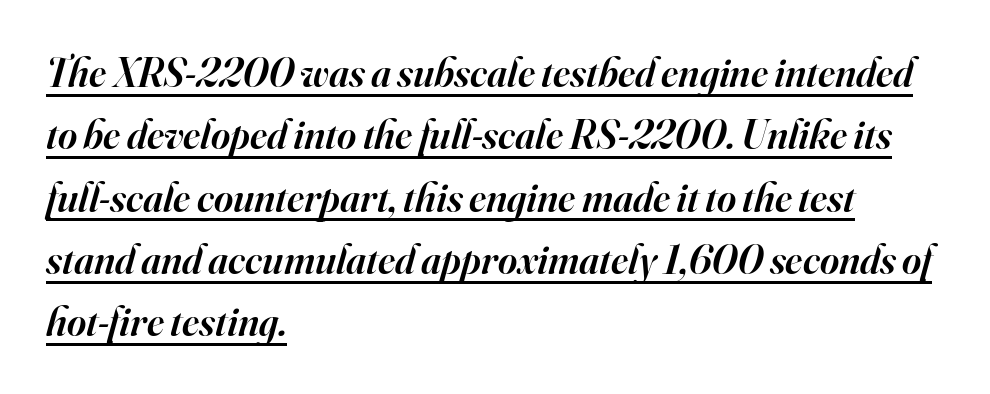
The image shows 41 px semibold serif type, italic (leaning right); set left-aligned, normal line spacing (1.52x), normal letter spacing, underlined; high stroke contrast and a small x-height.
